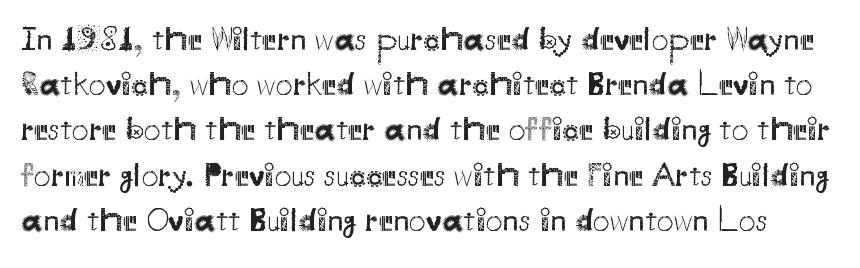
{"serif": "no", "italic": "no", "bold": "no", "weight": "regular", "width": "normal", "stroke_contrast": "medium", "x_height": "small", "monospaced": "no", "underline": "no", "line_spacing": "normal", "line_spacing_ratio": 1.33, "letter_spacing": "normal", "letter_spacing_em": 0.0, "glyph_px": 34}
